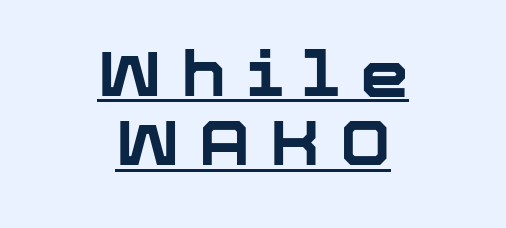
{"serif": "no", "italic": "no", "bold": "yes", "weight": "bold", "width": "normal", "stroke_contrast": "low", "x_height": "medium", "monospaced": "no", "underline": "yes", "align": "center", "line_spacing": "tight", "line_spacing_ratio": 1.12, "letter_spacing": "wide", "letter_spacing_em": 0.32, "glyph_px": 62}
